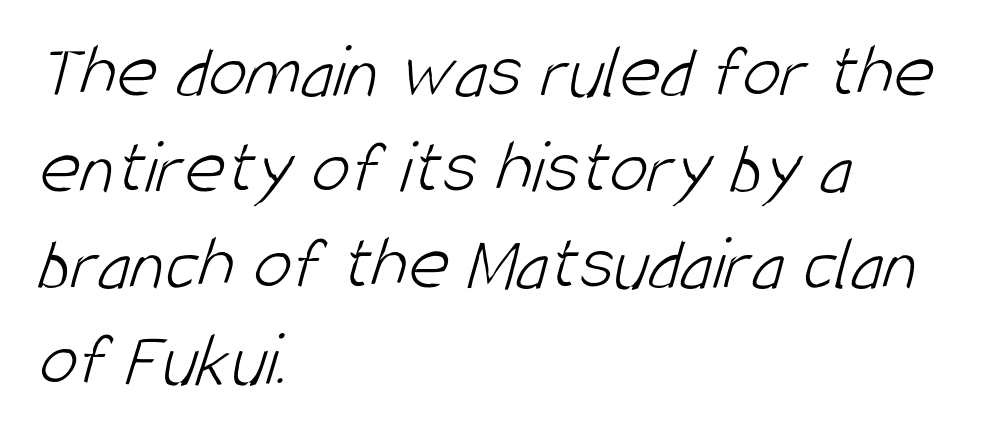
{"serif": "no", "bold": "no", "weight": "light", "width": "condensed", "stroke_contrast": "low", "x_height": "large", "monospaced": "no", "underline": "no", "align": "left", "line_spacing_ratio": 1.23, "letter_spacing": "normal", "letter_spacing_em": 0.0, "glyph_px": 78}
